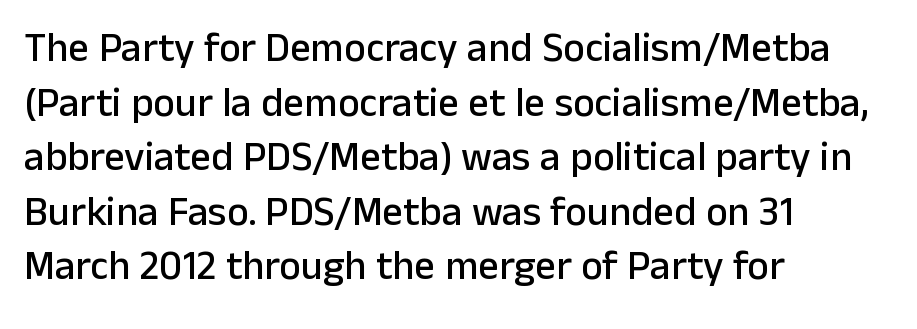
Q: Is the text italic (slanted)? A: No, it is upright.
Q: Is the typeface a serif or a sans-serif typeface? A: Sans-serif.
Q: Is the text underlined? A: No.
Q: How is the paragraph aligned? A: Left-aligned.
Q: Is the spacing between letters normal or unusually wide? A: Normal.
Q: Is the spacing between lines tight, normal or loose? A: Normal.
Q: Width (condensed, normal, or wide)? A: Normal.
Q: Stroke contrast? A: Low.
Q: x-height? A: Medium.
Q: Monospaced? A: No.
